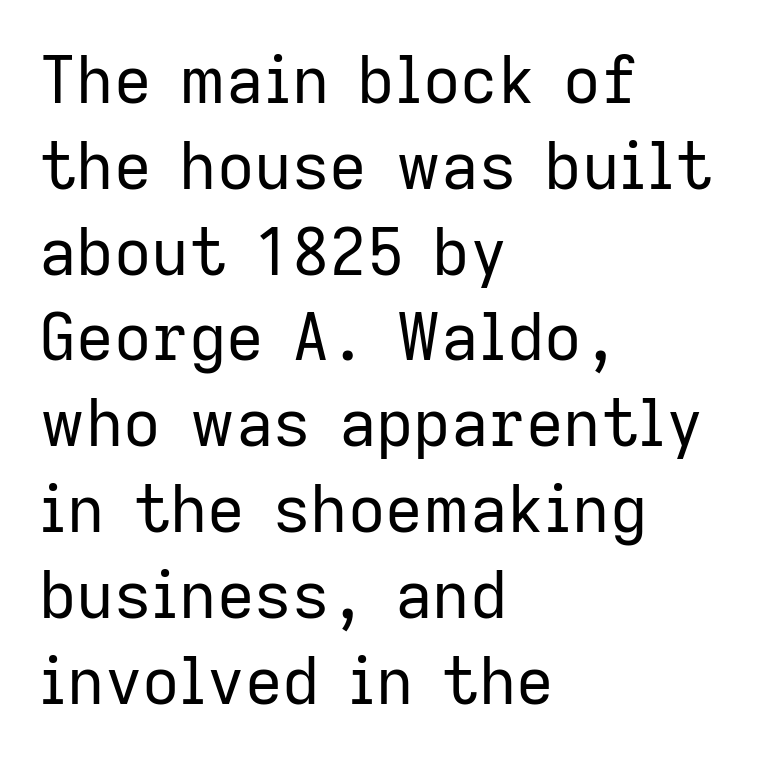
Lines of text with bare space underneath. The letters sit at their default tracking, neither squeezed nor spread. The text block is weighted toward the left margin, trailing off unevenly rightward. Counters stay open thanks to moderate or lighter strokes.
